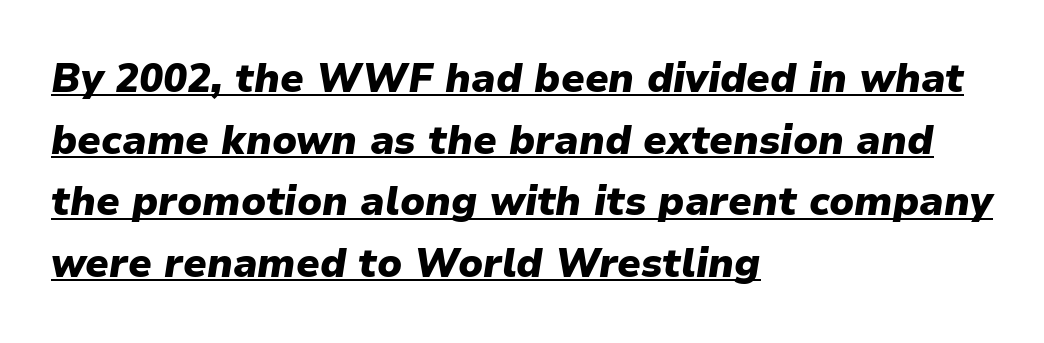
Casual observation: everything's shoved over to the left. A typesetter would mark this as italic. Plenty of ink on the page — the face is bold. Spacing between characters is what you'd get straight out of the box. Normally led — the rows are evenly, conventionally spaced. Character widths vary here, with narrow letters taking less room than wide ones.
